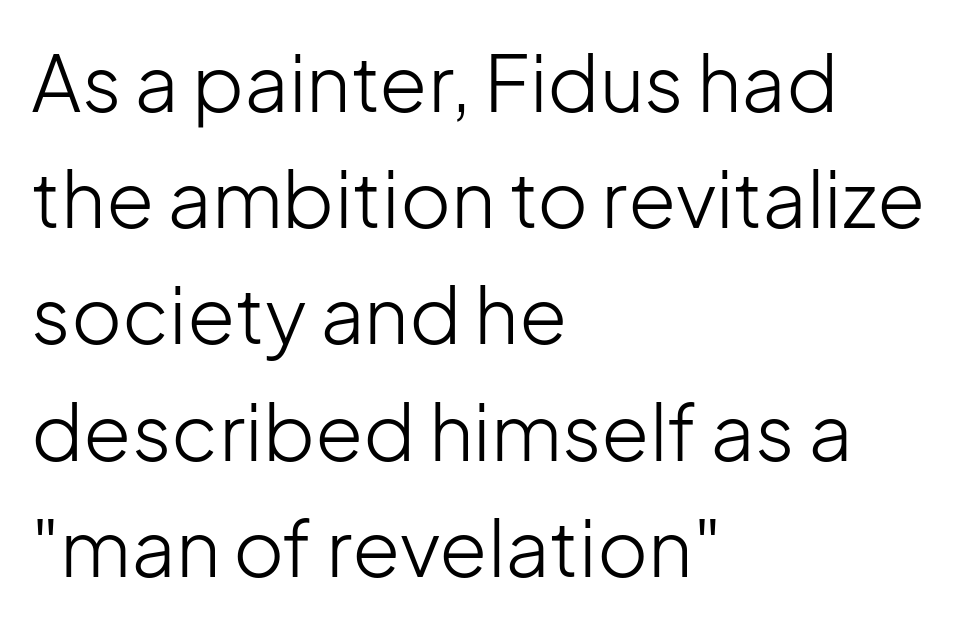
{"serif": "no", "italic": "no", "bold": "no", "weight": "light", "width": "normal", "stroke_contrast": "low", "x_height": "medium", "monospaced": "no", "underline": "no", "align": "left", "line_spacing": "normal", "line_spacing_ratio": 1.49, "letter_spacing": "normal", "letter_spacing_em": 0.0, "glyph_px": 78}
